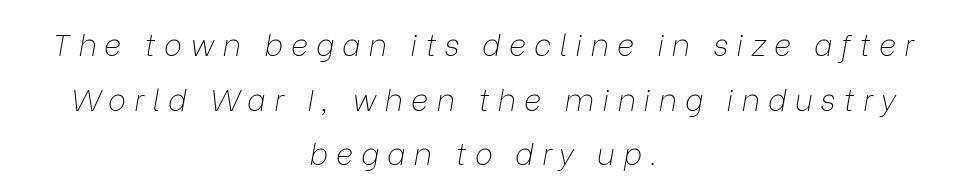
Honestly, there is no underline to notice here at all. Think of a printed novel: that variable character pitch is what you see here. This rendering widens character spacing well past its baseline value. This rendering uses center alignment, leaving both contours irregular but symmetric. The cut favours lightness, reaching ordinary text weight at its darkest.
